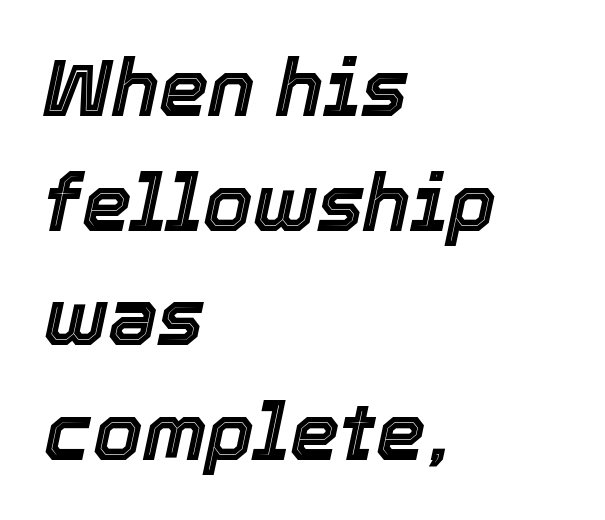
Q: Is the text italic (slanted)? A: Yes, it leans right by about 12 degrees.
Q: Is the text underlined? A: No.
Q: How is the paragraph aligned? A: Left-aligned.
Q: Is the spacing between letters normal or unusually wide? A: Normal.
Q: Is the spacing between lines tight, normal or loose? A: Normal.
Q: Width (condensed, normal, or wide)? A: Normal.
Q: x-height? A: Medium.
Q: Monospaced? A: No.
